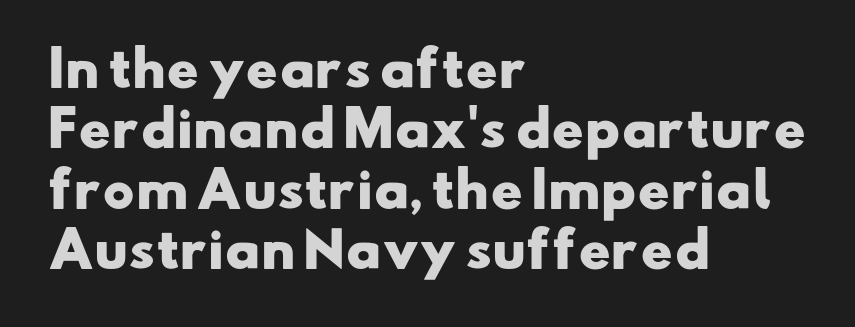
{"serif": "no", "bold": "yes", "weight": "heavy", "width": "wide", "stroke_contrast": "low", "x_height": "small", "monospaced": "no", "underline": "no", "align": "left", "line_spacing": "normal", "line_spacing_ratio": 1.26, "letter_spacing": "normal", "letter_spacing_em": 0.0, "glyph_px": 48}
